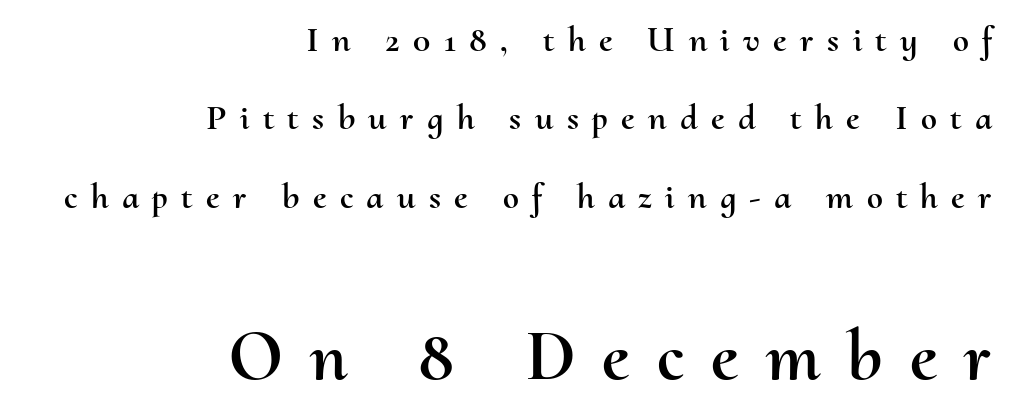
{"italic": "no", "width": "normal", "stroke_contrast": "medium", "x_height": "small", "monospaced": "no", "underline": "no", "align": "right", "line_spacing": "loose", "line_spacing_ratio": 2.18, "letter_spacing": "wide", "letter_spacing_em": 0.37, "larger_block": "second", "size_ratio": 2.03, "glyph_px": 73}
